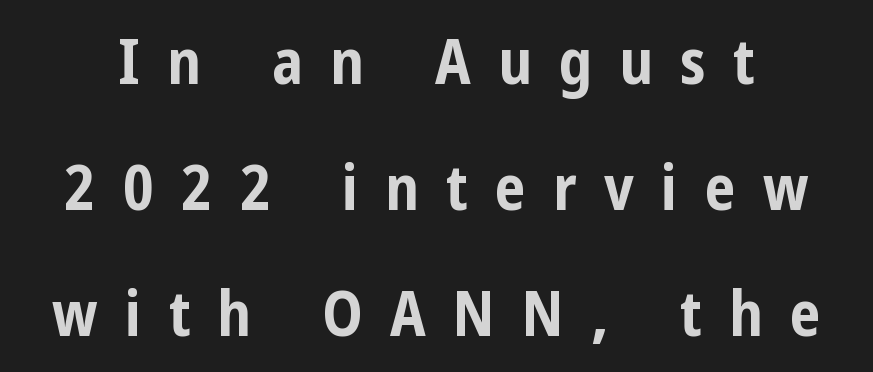
Q: Is the text bold? A: Yes.
Q: Is the text italic (slanted)? A: No, it is upright.
Q: Is the typeface a serif or a sans-serif typeface? A: Sans-serif.
Q: Is the text underlined? A: No.
Q: Is the spacing between letters normal or unusually wide? A: Unusually wide.
Q: Is the spacing between lines tight, normal or loose? A: Loose.
Q: Width (condensed, normal, or wide)? A: Condensed.
Q: Stroke contrast? A: Low.
Q: x-height? A: Medium.
Q: Monospaced? A: No.
